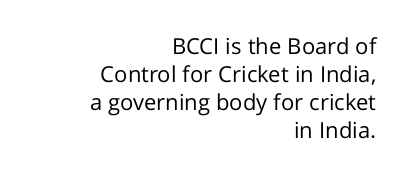
{"italic": "no", "bold": "no", "underline": "no", "align": "right", "line_spacing": "normal", "line_spacing_ratio": 1.28, "letter_spacing": "normal", "letter_spacing_em": 0.0, "glyph_px": 22}
